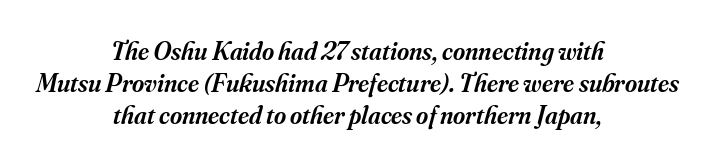
Q: Is the text bold? A: Semi-bold.
Q: Is the text italic (slanted)? A: Yes, it leans right by about 16 degrees.
Q: Is the text underlined? A: No.
Q: How is the paragraph aligned? A: Centered.
Q: Is the spacing between letters normal or unusually wide? A: Normal.
